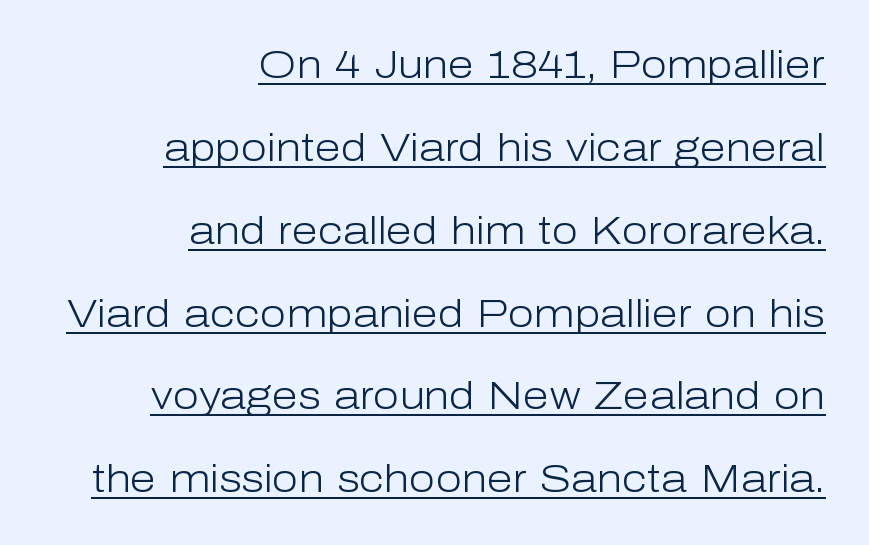
Look at the tracking — it's just the regular setting, nothing added. Character widths vary here, with narrow letters taking less room than wide ones. Check where the strokes stop: nothing finishes them off — pure sans. Vertical spacing — loose. This sample uses an upright cut, with every glyph sitting square on the baseline.
